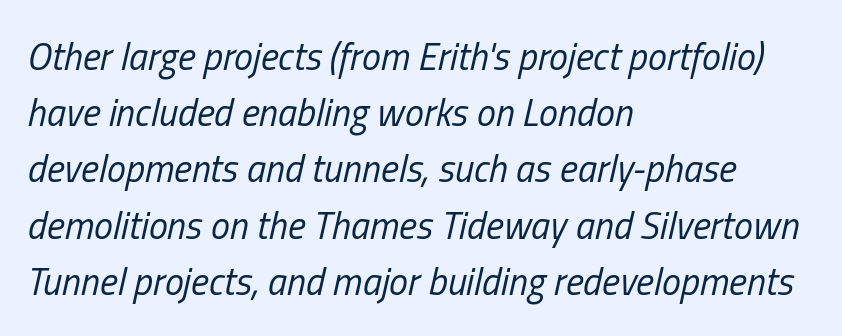
Think standard paragraph weight, or any step lighter than that. Just letters on the line, the space beneath them empty. The typesetter chose a ragged-right arrangement here. Rows of type keep a routine distance in the vertical direction. Characters follow at the spacing the type designer built in. This is oblique type, the kind used for emphasis or titles.
